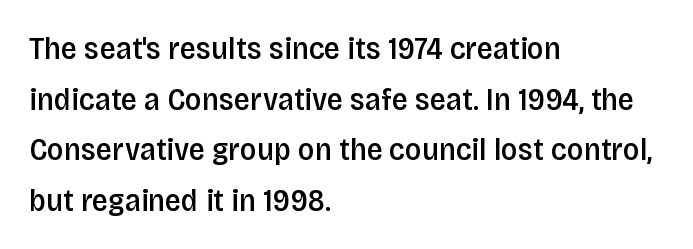
Compared with typical body copy, the letter spacing here is the same. In terms of letterform style, serifs are entirely absent. Honestly, the row spacing looks completely unremarkable. Letters rest on an invisible, unmarked baseline.
